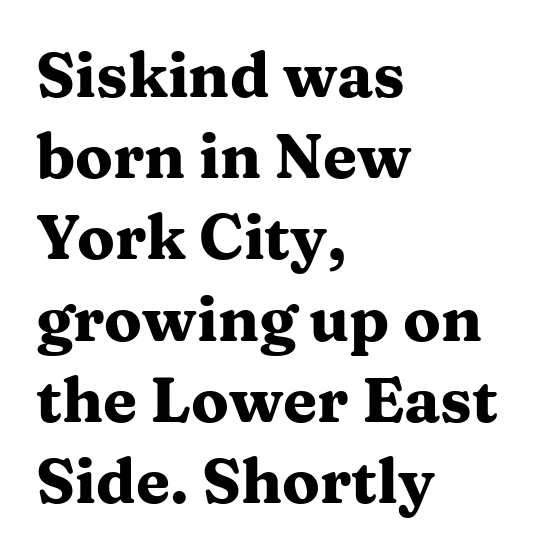
The image shows 62 px heavy, wide serif type, upright; set left-aligned, normal line spacing (1.31x), normal letter spacing, not underlined; medium stroke contrast and a medium x-height.
